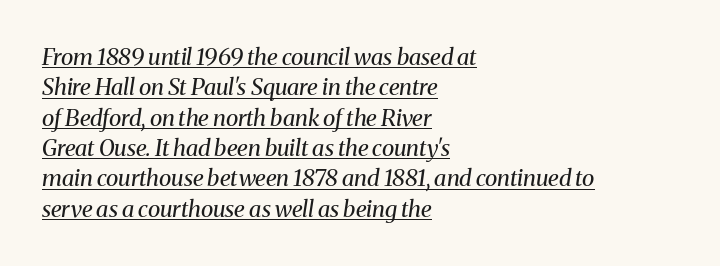
Q: Is the text bold? A: No.
Q: Is the text italic (slanted)? A: Yes, it leans right by about 8 degrees.
Q: Is the text underlined? A: Yes.
Q: How is the paragraph aligned? A: Left-aligned.
Q: Is the spacing between letters normal or unusually wide? A: Normal.
Q: Is the spacing between lines tight, normal or loose? A: Normal.
